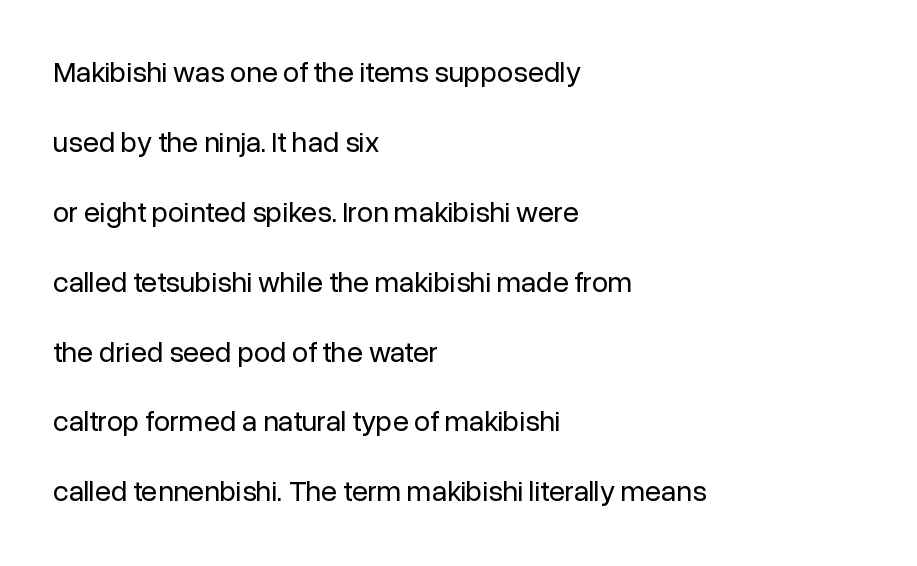
{"serif": "no", "italic": "no", "bold": "no", "weight": "regular", "width": "normal", "stroke_contrast": "low", "x_height": "medium", "monospaced": "no", "underline": "no", "align": "left", "line_spacing": "loose", "line_spacing_ratio": 2.41, "letter_spacing": "normal", "letter_spacing_em": 0.0, "glyph_px": 29}
